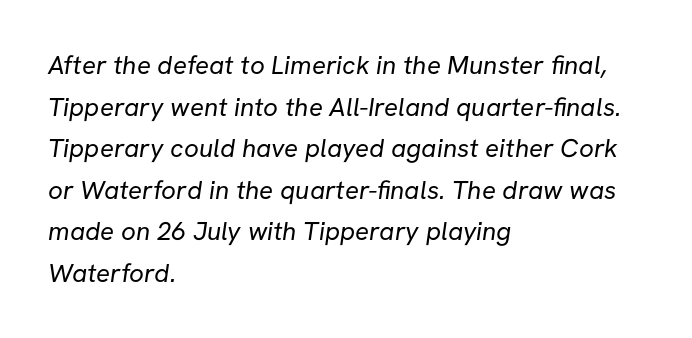
{"bold": "no", "underline": "no", "align": "left", "line_spacing": "normal", "line_spacing_ratio": 1.6, "letter_spacing": "normal", "letter_spacing_em": 0.0, "glyph_px": 26}
